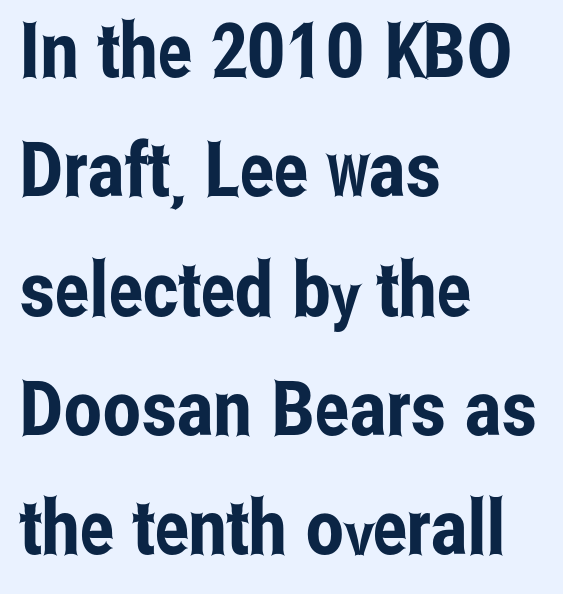
Caption: multi-line text, flush left, ragged right. Proportional: the letters do not fall into vertical columns. Upright lettering throughout. Nothing unusual about the tracking: characters are spaced as the font intends. You can tell from the bare stems that sans-serif type was used. The zone under the glyphs is completely vacant.
